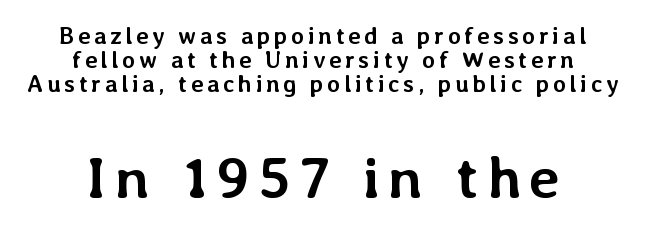
The image shows 59 px semibold type, upright; set centered, tight line spacing (1.01x), not underlined; the second (bottom) block is 2.46x larger; low stroke contrast and a medium x-height.
